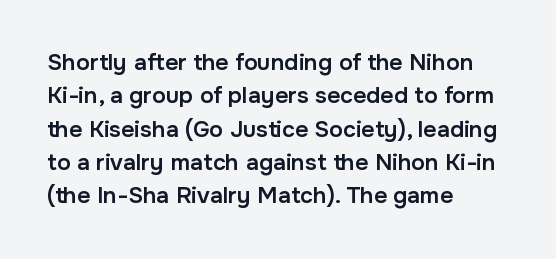
The line-height multiplier appears to be the usual default. The type is set solid horizontally, with unmodified tracking. This rendering uses left alignment, leaving the right contour irregular. Posture: vertical. Underlining? Definitely not there. The sample has been set in demibold, a notch under bold.
